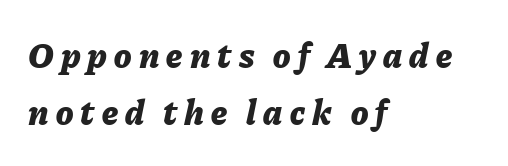
Q: Is the text bold? A: Yes.
Q: Is the text italic (slanted)? A: Yes, it leans right by about 11 degrees.
Q: Is the text underlined? A: No.
Q: How is the paragraph aligned? A: Left-aligned.
Q: Is the spacing between letters normal or unusually wide? A: Unusually wide.
Q: Is the spacing between lines tight, normal or loose? A: Normal.
Q: Width (condensed, normal, or wide)? A: Normal.
Q: Stroke contrast? A: Low.
Q: x-height? A: Medium.
Q: Monospaced? A: No.
